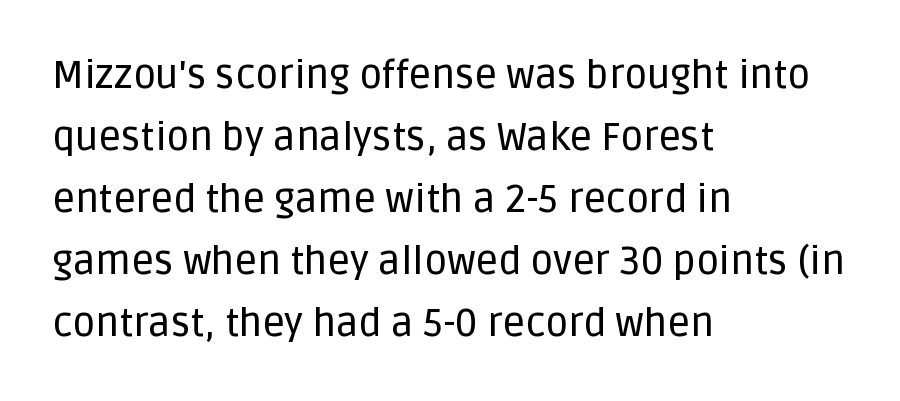
{"serif": "no", "italic": "no", "width": "normal", "stroke_contrast": "low", "x_height": "large", "monospaced": "no", "underline": "no", "align": "left", "line_spacing": "normal", "line_spacing_ratio": 1.59, "letter_spacing": "normal", "letter_spacing_em": 0.0, "glyph_px": 39}
